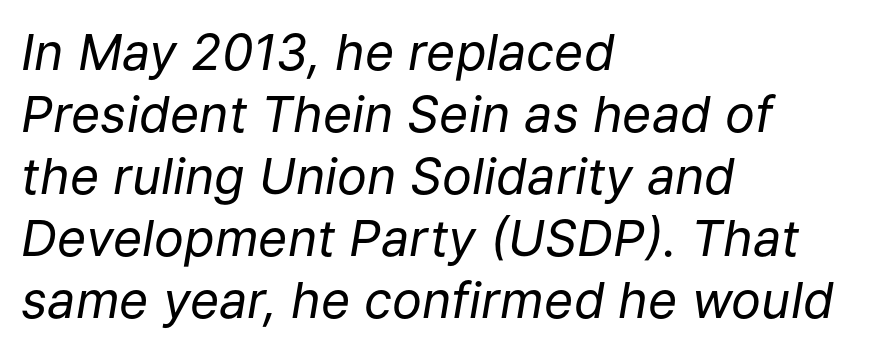
The image shows 50 px regular-weight type, italic (leaning right); set left-aligned, line spacing 1.24x, normal letter spacing, not underlined; low stroke contrast and a medium x-height.
